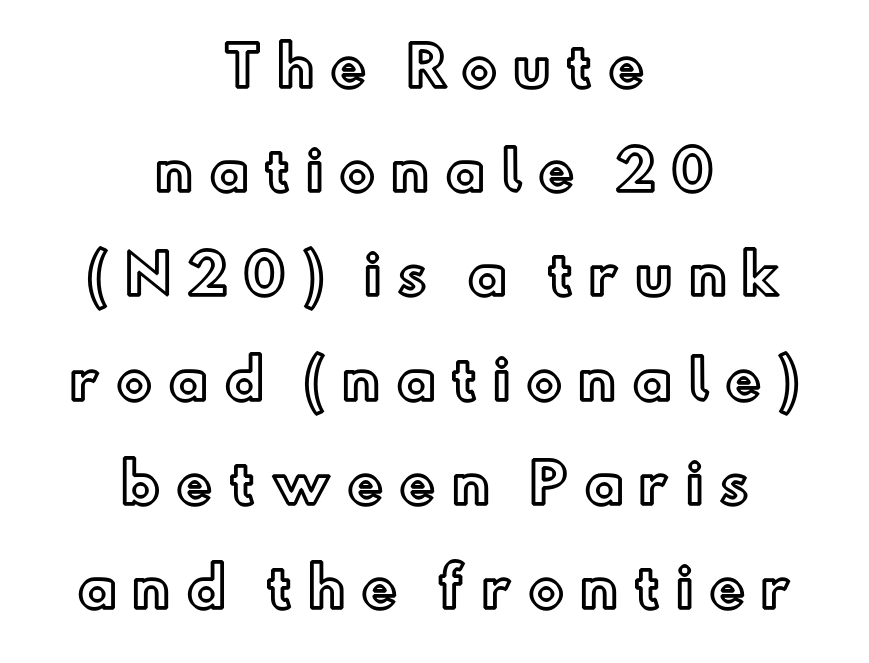
The image shows 54 px text type, upright; set centered, loose line spacing (1.93x), unusually wide letter spacing (+0.29 em), not underlined; a small x-height.
